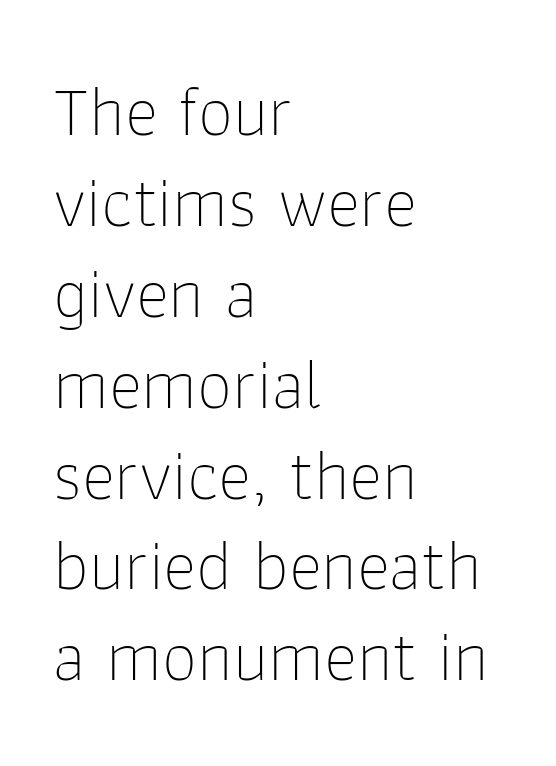
Q: Is the text bold? A: No.
Q: Is the text italic (slanted)? A: No, it is upright.
Q: Is the typeface a serif or a sans-serif typeface? A: Sans-serif.
Q: Is the text underlined? A: No.
Q: How is the paragraph aligned? A: Left-aligned.
Q: Is the spacing between letters normal or unusually wide? A: Normal.
Q: Is the spacing between lines tight, normal or loose? A: Normal.
Q: Width (condensed, normal, or wide)? A: Normal.
Q: Stroke contrast? A: Low.
Q: x-height? A: Medium.
Q: Monospaced? A: No.
